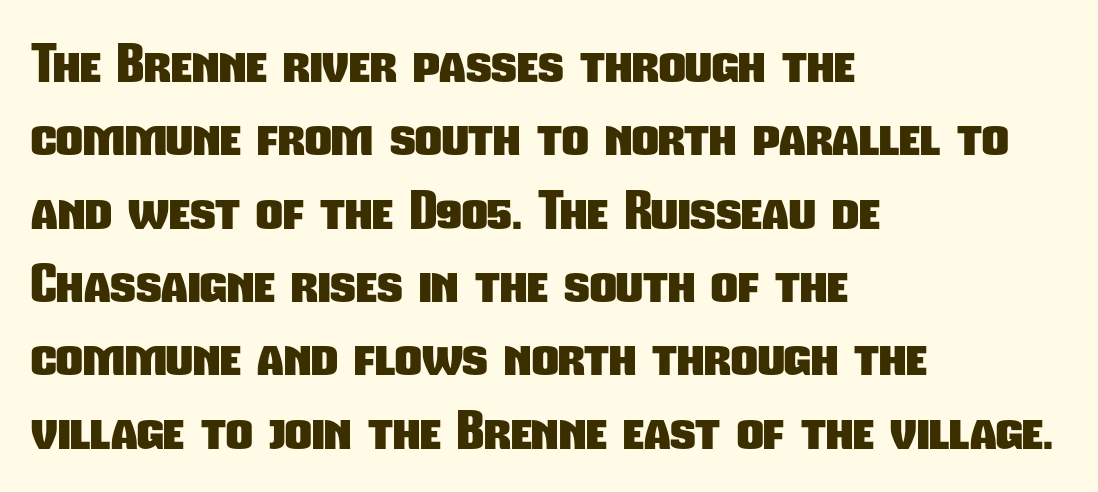
Q: Is the text bold? A: Yes.
Q: Is the typeface a serif or a sans-serif typeface? A: Sans-serif.
Q: Is the text underlined? A: No.
Q: How is the paragraph aligned? A: Left-aligned.
Q: Is the spacing between letters normal or unusually wide? A: Normal.
Q: Is the spacing between lines tight, normal or loose? A: Normal.
Q: Width (condensed, normal, or wide)? A: Condensed.
Q: Stroke contrast? A: Low.
Q: x-height? A: Medium.
Q: Monospaced? A: No.
